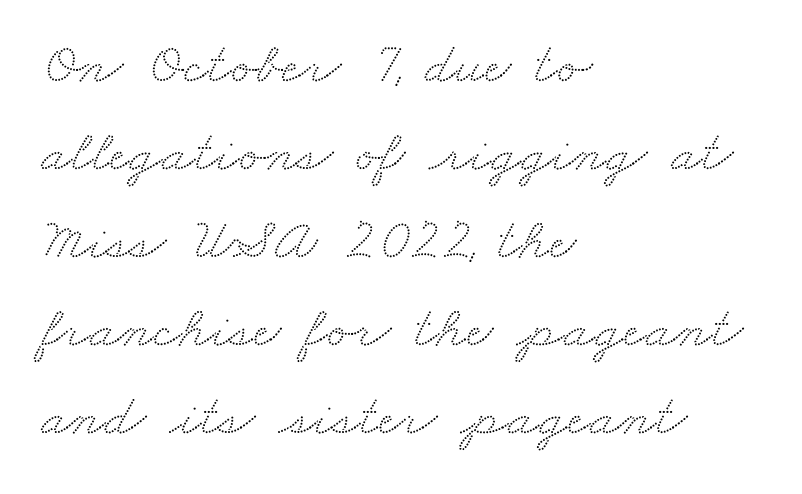
One glance says typical: line gaps are just what's usual. Letters rest on an invisible, unmarked baseline. Examine the stroke ends and you'll spot serifs. Short and long lines alike share a common starting point at left. This sample has the flowing, uneven cadence of proportional lettering.
